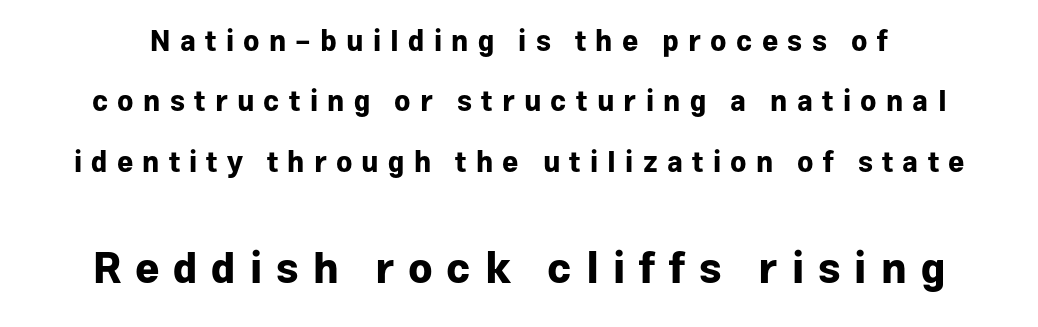
Q: Is the text bold? A: Yes.
Q: Is the text italic (slanted)? A: No, it is upright.
Q: Is the typeface a serif or a sans-serif typeface? A: Sans-serif.
Q: Is the text underlined? A: No.
Q: Is the spacing between letters normal or unusually wide? A: Unusually wide.
Q: Is the spacing between lines tight, normal or loose? A: Loose.
Q: Which block of text is set in a larger size, the first (top) or the second (bottom)? A: The second (bottom) one.
Q: Width (condensed, normal, or wide)? A: Normal.
Q: Stroke contrast? A: Low.
Q: x-height? A: Medium.
Q: Monospaced? A: No.
